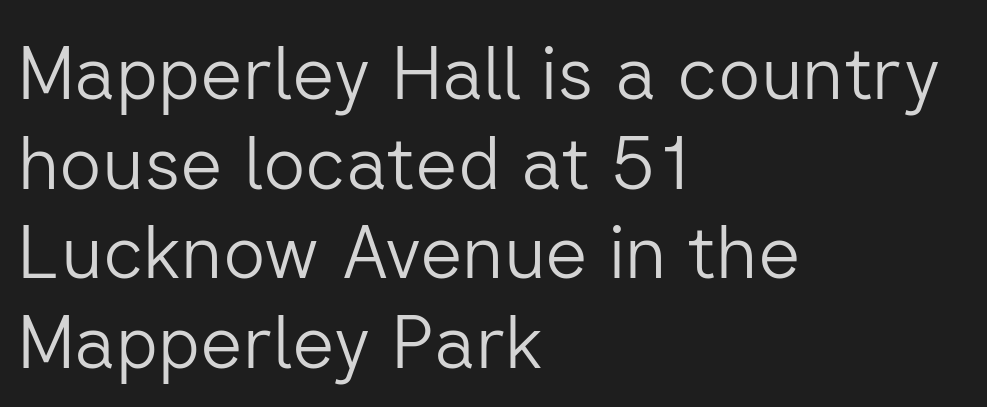
The image shows 74 px light sans-serif type, upright; set left-aligned, line spacing 1.21x, normal letter spacing, not underlined; low stroke contrast and a medium x-height.
